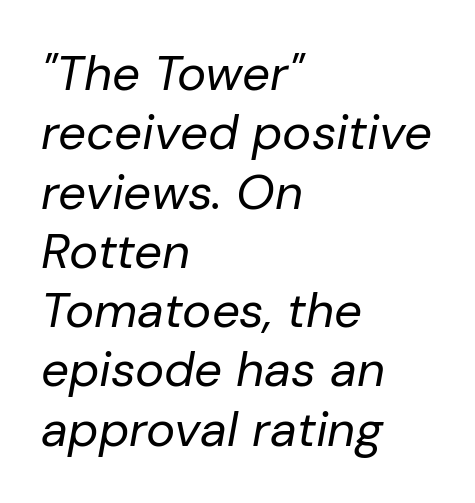
These lines were composed using italics. You could not count columns in this text — the font is proportionally spaced. Does extra space separate the letters? No, they use regular spacing. This rendering features lettering with no underline. The paragraph has a hard left edge and a soft right edge. This reads as an unemphasized weight, regular at the heaviest.
